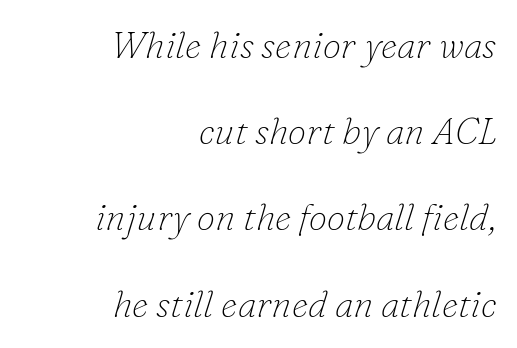
{"serif": "yes", "italic": "yes", "lean": "right", "slant_degrees": 16, "bold": "no", "weight": "thin", "width": "normal", "stroke_contrast": "low", "x_height": "small", "monospaced": "no", "underline": "no", "align": "right", "line_spacing": "loose", "line_spacing_ratio": 2.33, "letter_spacing": "normal", "letter_spacing_em": 0.0, "glyph_px": 37}
